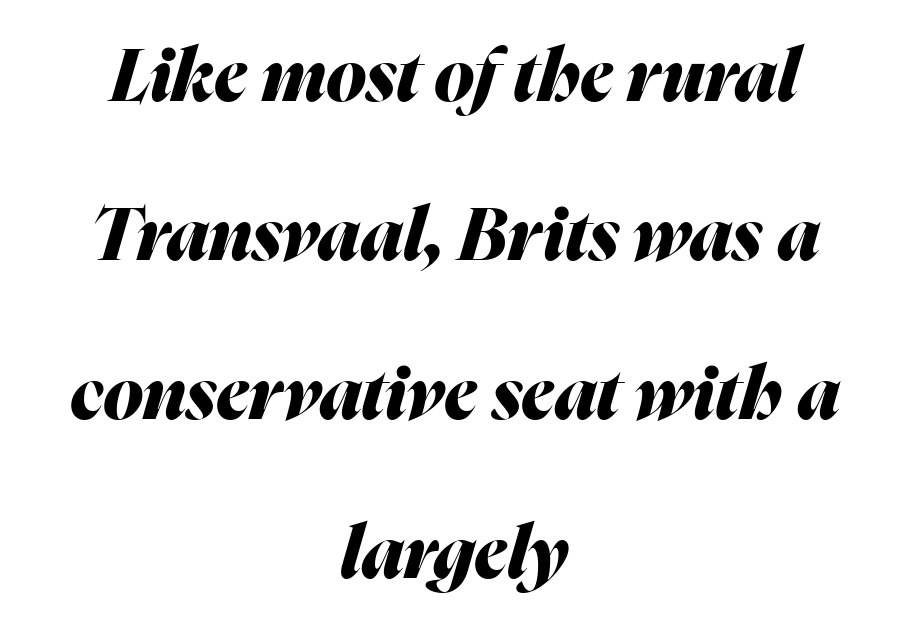
Q: Is the text bold? A: Yes.
Q: Is the text italic (slanted)? A: Yes, it leans right by about 16 degrees.
Q: Is the text underlined? A: No.
Q: How is the paragraph aligned? A: Centered.
Q: Is the spacing between letters normal or unusually wide? A: Normal.
Q: Is the spacing between lines tight, normal or loose? A: Loose.
Q: Width (condensed, normal, or wide)? A: Normal.
Q: Stroke contrast? A: Medium.
Q: x-height? A: Medium.
Q: Monospaced? A: No.
